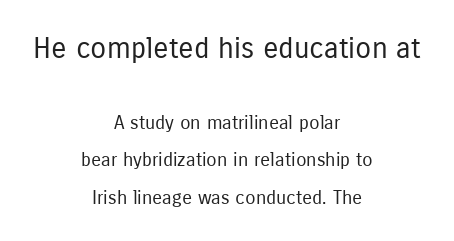
The characters are drawn with everyday or finer stroke widths. The letters carry no serifs — their stems end cleanly without finishing strokes. The space beneath each line is pristine and unruled. One glance says open: line gaps are wider than usual.
